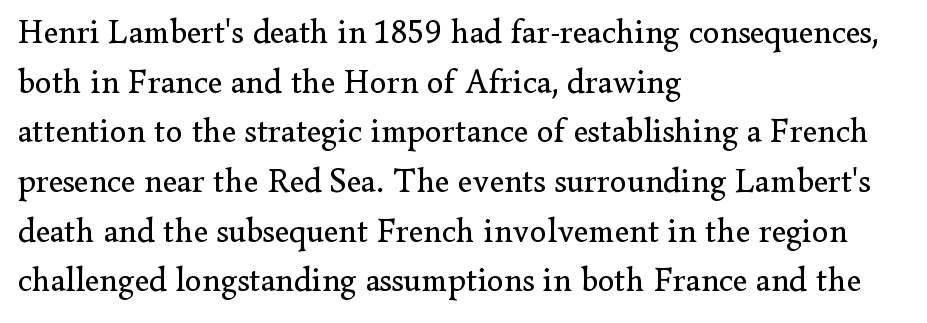
Ascenders rise straight up at ninety degrees. The compositor pushed each line to the left boundary. Leading matches the norm, producing a regular column. The glyphs are unaccompanied by any horizontal stroke below them.
